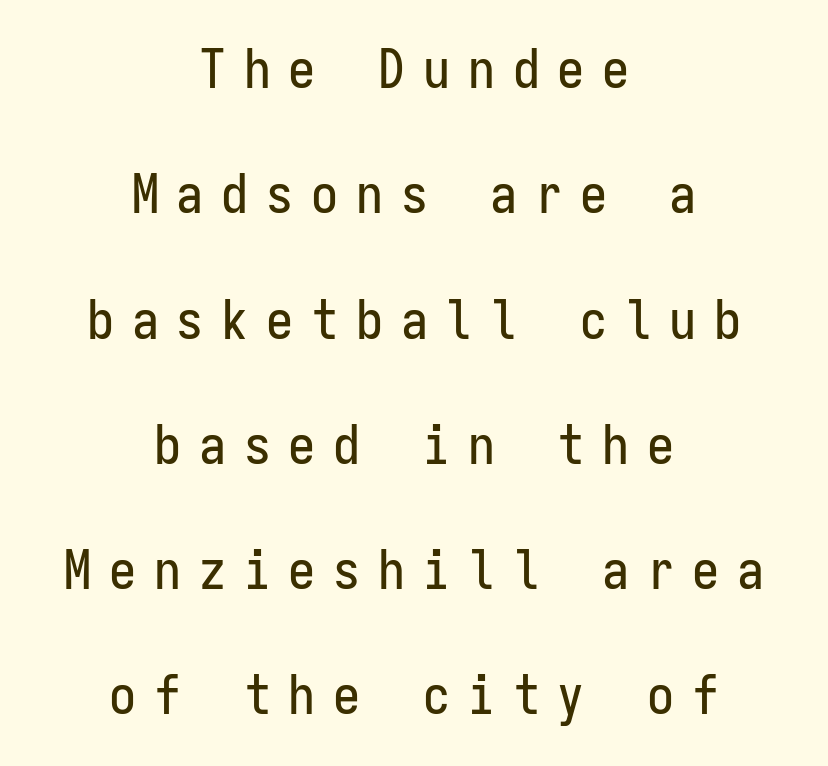
{"serif": "no", "italic": "no", "width": "condensed", "stroke_contrast": "low", "x_height": "medium", "monospaced": "yes", "underline": "no", "align": "center", "line_spacing": "loose", "line_spacing_ratio": 2.32, "letter_spacing": "wide", "letter_spacing_em": 0.33, "glyph_px": 54}
